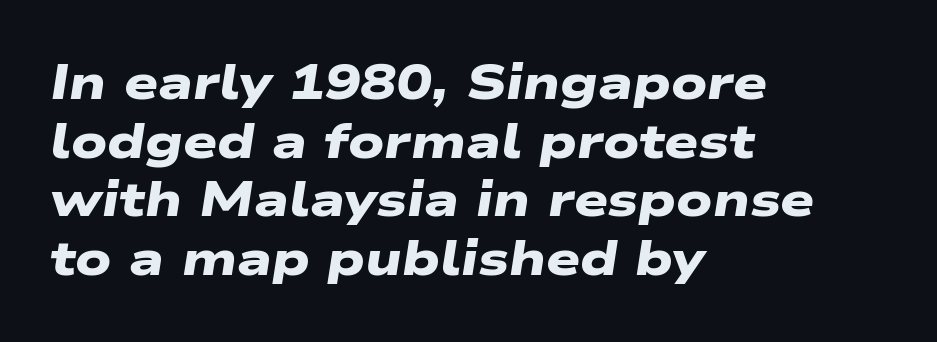
The image shows 48 px heavy, wide sans-serif type; set left-aligned, line spacing 1.22x, normal letter spacing, not underlined; low stroke contrast and a medium x-height.
